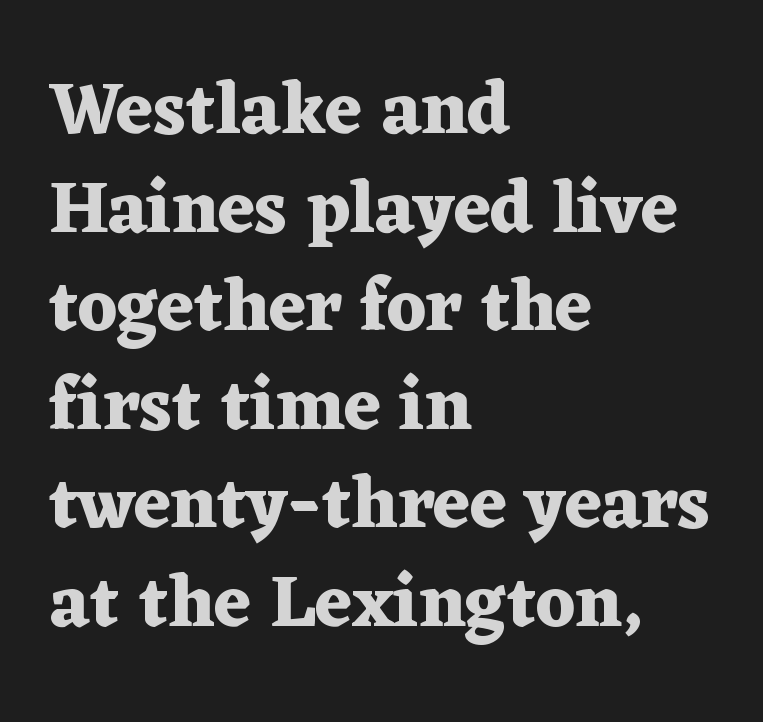
{"serif": "yes", "italic": "no", "bold": "yes", "weight": "heavy", "width": "wide", "stroke_contrast": "medium", "x_height": "medium", "monospaced": "no", "underline": "no", "align": "left", "line_spacing": "normal", "line_spacing_ratio": 1.35, "letter_spacing": "normal", "letter_spacing_em": 0.0, "glyph_px": 73}
